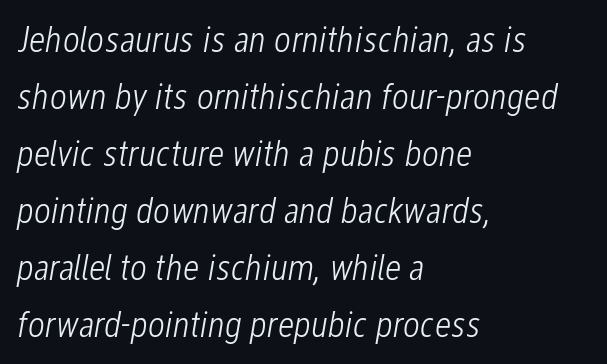
The text carries the slant typical of an italic or oblique font. The block of text has a typical density, with ordinary space between rows. The face used here is proportionally spaced, like ordinary book or web type. No word sits above an underline. Is the block centered? No — it sits flush against the left margin. The passage shown has conventional tracking throughout.
